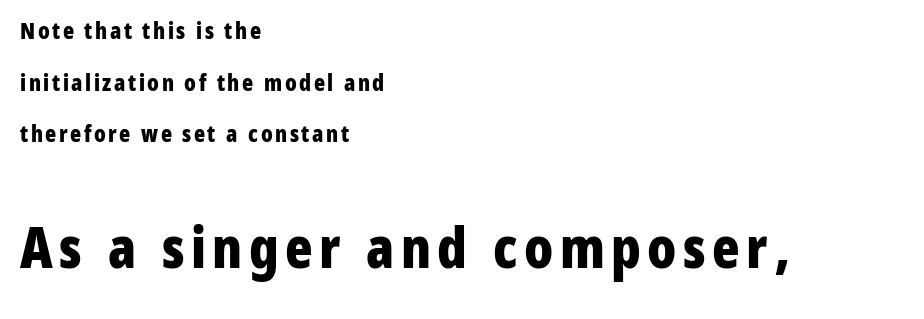
The image shows 57 px bold, condensed sans-serif type, upright; set left-aligned, loose line spacing (2.25x), not underlined; the second (bottom) block is 2.48x larger; low stroke contrast and a medium x-height.
